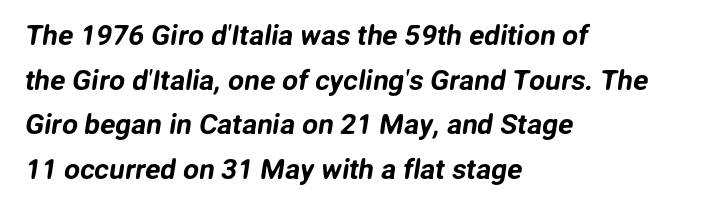
{"serif": "no", "width": "normal", "stroke_contrast": "low", "x_height": "medium", "monospaced": "no", "underline": "no", "align": "left", "line_spacing": "normal", "line_spacing_ratio": 1.59, "letter_spacing": "normal", "letter_spacing_em": 0.0, "glyph_px": 28}
